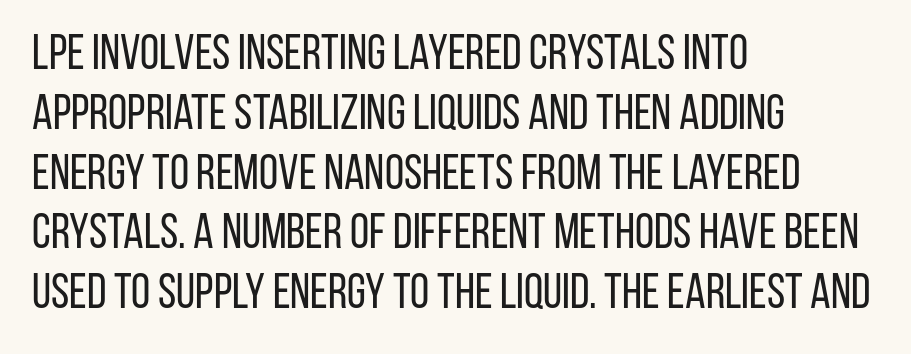
{"serif": "no", "italic": "no", "bold": "no", "weight": "regular", "width": "condensed", "stroke_contrast": "low", "x_height": "large", "monospaced": "no", "underline": "no", "align": "left", "line_spacing_ratio": 1.22, "letter_spacing": "normal", "letter_spacing_em": 0.0, "glyph_px": 49}
